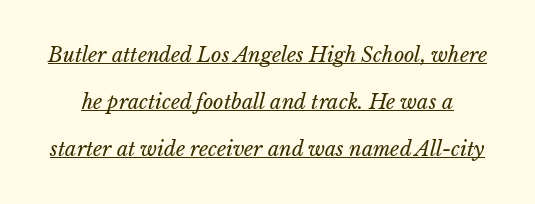
The image shows 20 px text type, italic (leaning right); set loose line spacing (2.35x), normal letter spacing, underlined.
